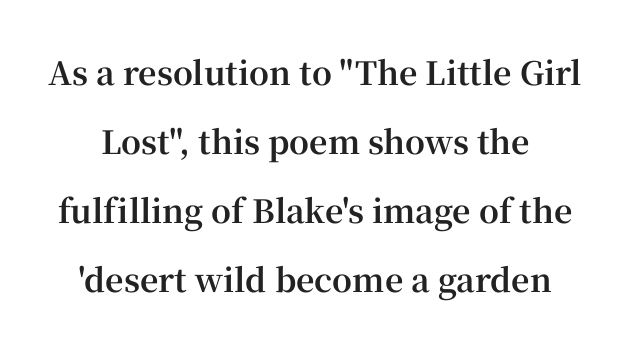
Plain, unruled lines of type. Notice how the stems are strictly vertical — no italics here. Here the glyphs are tracked normally, forming tight word shapes. Classification — serif.
